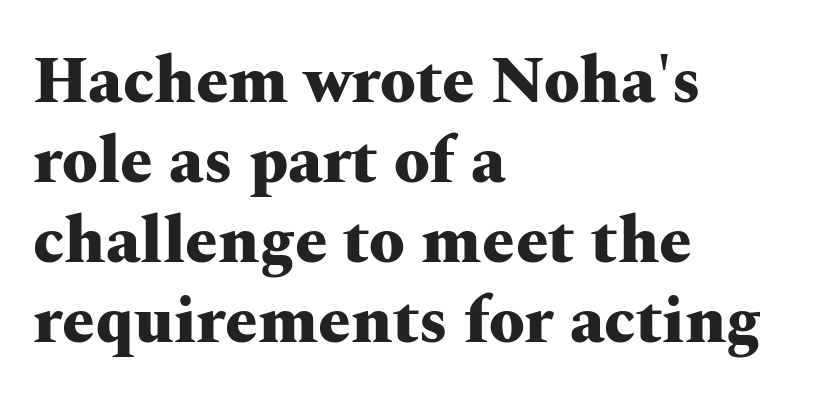
A typesetter would call this proportional, since set widths differ per character. Is the type bold? Yes — the strokes are clearly thick and heavy. Lines of text with bare space underneath. Every character sits straight up, as roman type does. A typesetter would label this face a serif.
